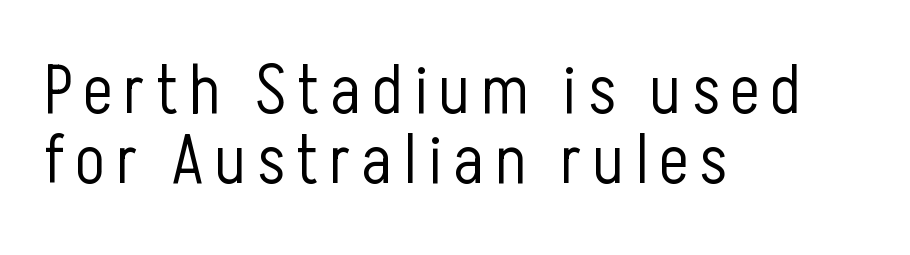
{"serif": "no", "italic": "no", "bold": "no", "weight": "light", "width": "condensed", "stroke_contrast": "low", "x_height": "medium", "monospaced": "no", "underline": "no", "align": "left", "line_spacing": "tight", "line_spacing_ratio": 1.02, "glyph_px": 69}
